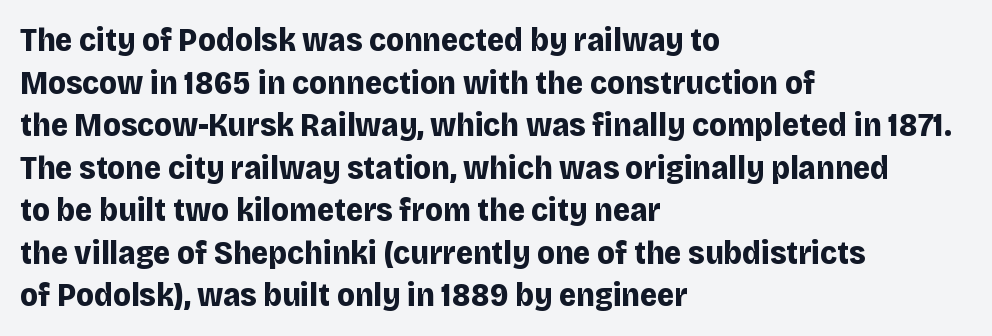
The image shows 33 px bold sans-serif type, upright; set left-aligned, normal line spacing (1.29x), normal letter spacing, not underlined; low stroke contrast and a large x-height.
